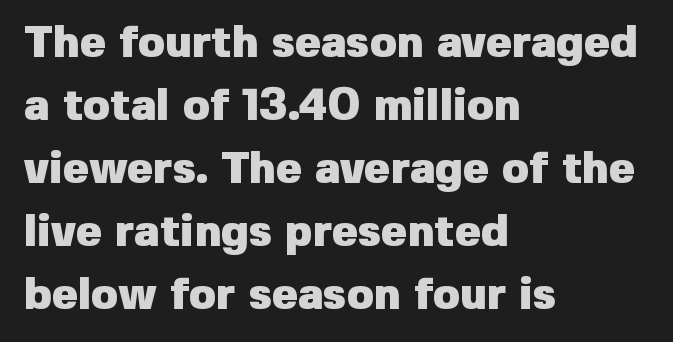
Q: Is the text bold? A: Yes.
Q: Is the text italic (slanted)? A: No, it is upright.
Q: Is the typeface a serif or a sans-serif typeface? A: Sans-serif.
Q: Is the text underlined? A: No.
Q: How is the paragraph aligned? A: Left-aligned.
Q: Is the spacing between letters normal or unusually wide? A: Normal.
Q: Is the spacing between lines tight, normal or loose? A: Normal.
Q: Width (condensed, normal, or wide)? A: Normal.
Q: Stroke contrast? A: Low.
Q: x-height? A: Medium.
Q: Monospaced? A: No.
